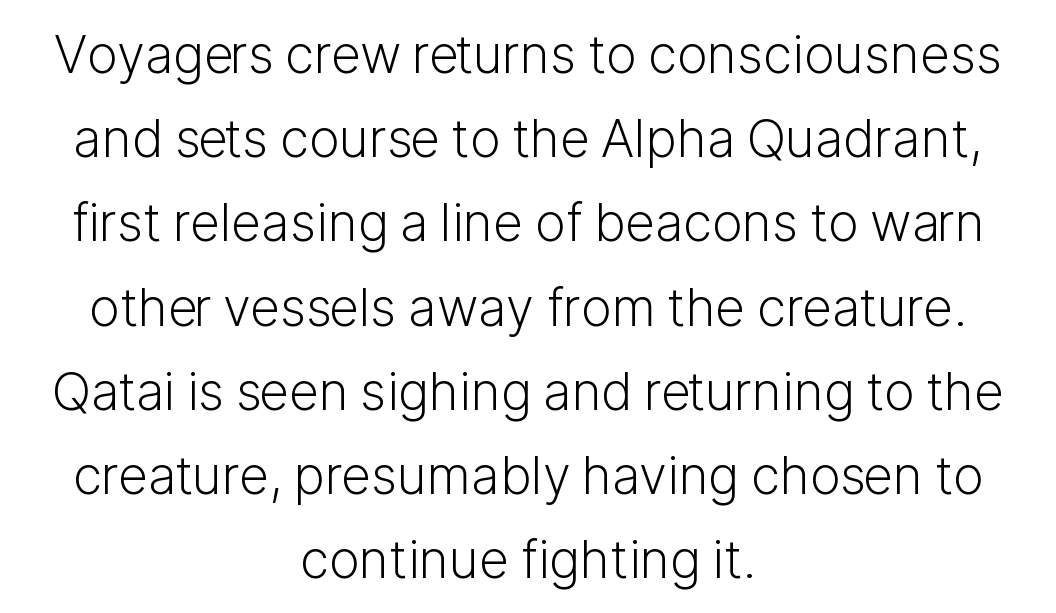
The image shows 52 px light sans-serif type, upright; set centered, normal line spacing (1.62x), normal letter spacing, not underlined; low stroke contrast and a medium x-height.
